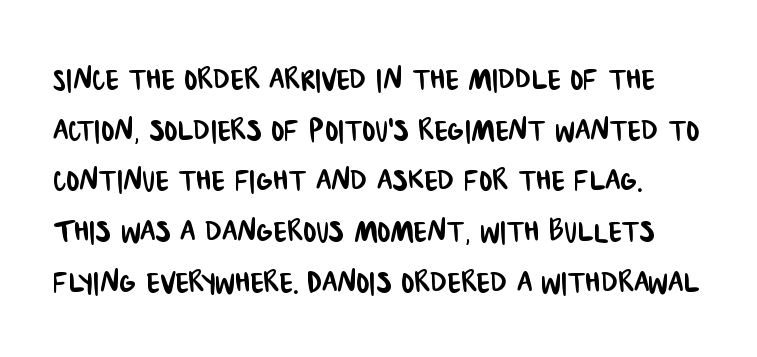
{"serif": "no", "width": "condensed", "stroke_contrast": "low", "x_height": "large", "monospaced": "no", "underline": "no", "line_spacing": "normal", "line_spacing_ratio": 1.3, "letter_spacing": "normal", "letter_spacing_em": 0.0, "glyph_px": 39}
